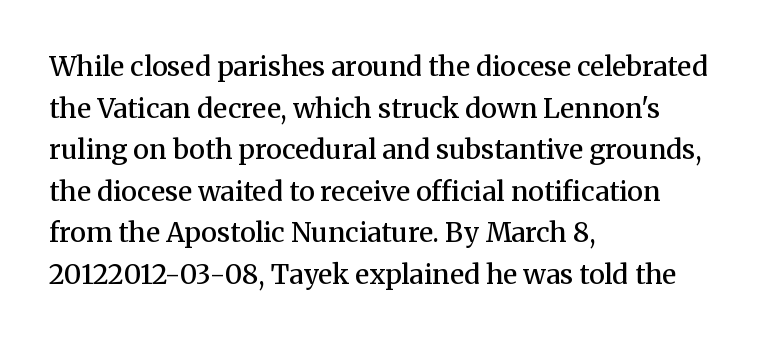
The image shows 27 px text type, upright; set left-aligned, normal line spacing (1.54x), normal letter spacing, not underlined.
